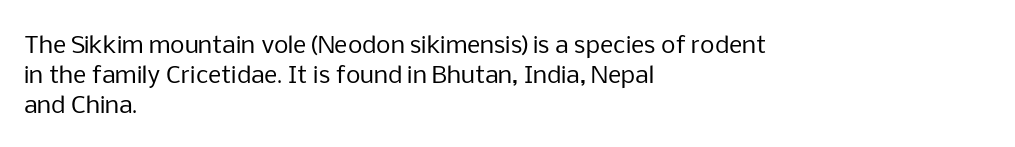
The image shows 23 px text type, upright; set left-aligned, normal line spacing (1.31x), normal letter spacing, not underlined.
